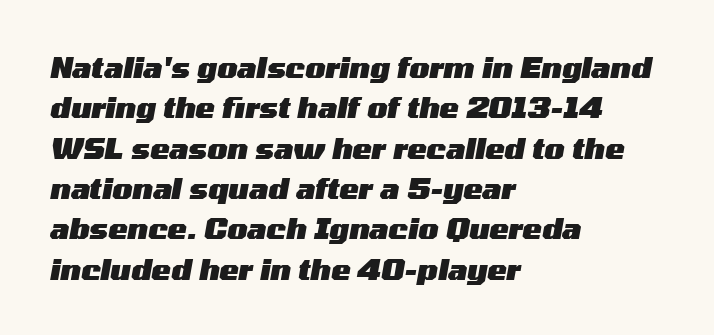
Q: Is the text bold? A: Yes.
Q: Is the text italic (slanted)? A: Yes, it leans right by about 10 degrees.
Q: Is the text underlined? A: No.
Q: How is the paragraph aligned? A: Left-aligned.
Q: Is the spacing between letters normal or unusually wide? A: Normal.
Q: Is the spacing between lines tight, normal or loose? A: Normal.
Q: Width (condensed, normal, or wide)? A: Wide.
Q: Stroke contrast? A: Medium.
Q: x-height? A: Medium.
Q: Monospaced? A: No.
